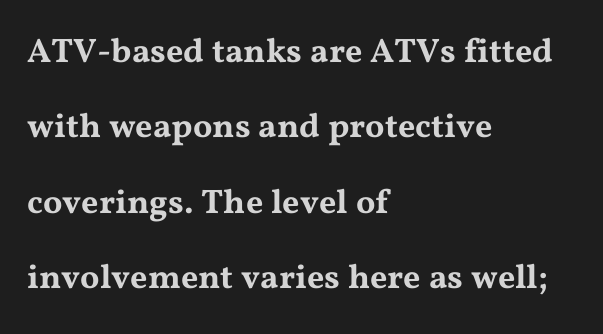
Q: Is the text italic (slanted)? A: No, it is upright.
Q: Is the typeface a serif or a sans-serif typeface? A: Serif.
Q: Is the text underlined? A: No.
Q: How is the paragraph aligned? A: Left-aligned.
Q: Is the spacing between letters normal or unusually wide? A: Normal.
Q: Is the spacing between lines tight, normal or loose? A: Loose.
Q: Width (condensed, normal, or wide)? A: Wide.
Q: Stroke contrast? A: Medium.
Q: x-height? A: Medium.
Q: Monospaced? A: No.
